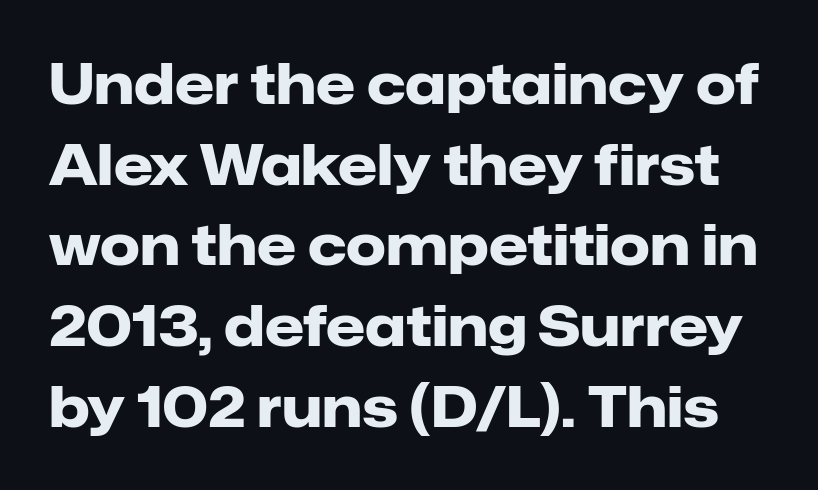
Q: Is the text bold? A: Yes.
Q: Is the text italic (slanted)? A: No, it is upright.
Q: Is the typeface a serif or a sans-serif typeface? A: Sans-serif.
Q: Is the text underlined? A: No.
Q: Is the spacing between letters normal or unusually wide? A: Normal.
Q: Is the spacing between lines tight, normal or loose? A: Normal.
Q: Width (condensed, normal, or wide)? A: Normal.
Q: Stroke contrast? A: Low.
Q: x-height? A: Medium.
Q: Monospaced? A: No.
